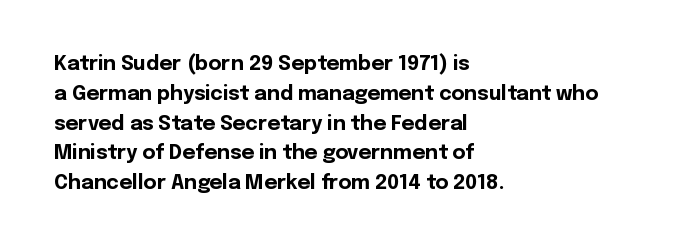
Summary of weight: heavy, a full bold. This sample is left-justified, so line endings fall wherever the words run out. The type sits square on the baseline with zero lean. The lines sit at an ordinary, default distance from one another. A bare baseline throughout the passage. This sample uses plain, unmodified letter spacing.
